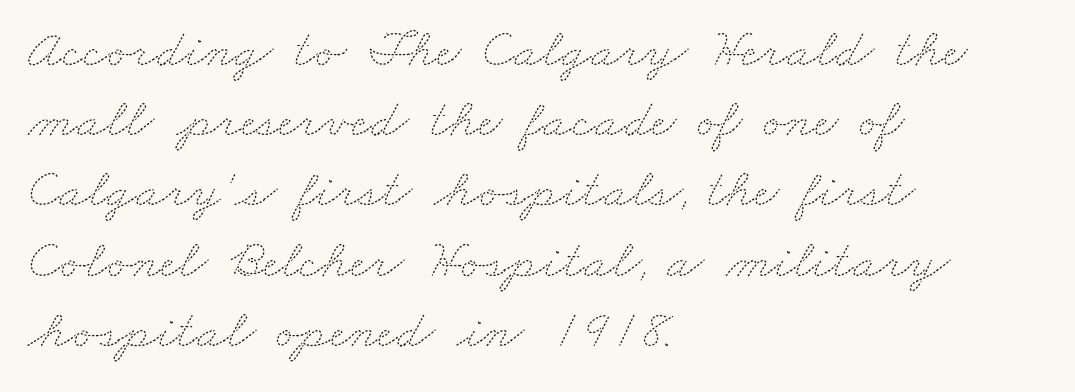
Q: Is the text bold? A: No.
Q: Is the text underlined? A: No.
Q: How is the paragraph aligned? A: Left-aligned.
Q: Is the spacing between letters normal or unusually wide? A: Normal.
Q: Is the spacing between lines tight, normal or loose? A: Normal.
Q: Width (condensed, normal, or wide)? A: Wide.
Q: Stroke contrast? A: Medium.
Q: x-height? A: Small.
Q: Monospaced? A: No.
